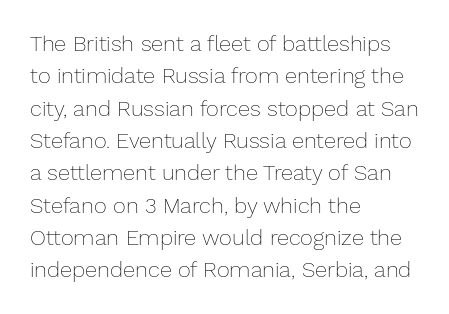
{"italic": "no", "bold": "no", "underline": "no", "align": "left", "line_spacing": "normal", "line_spacing_ratio": 1.47, "letter_spacing": "normal", "letter_spacing_em": 0.0, "glyph_px": 22}
